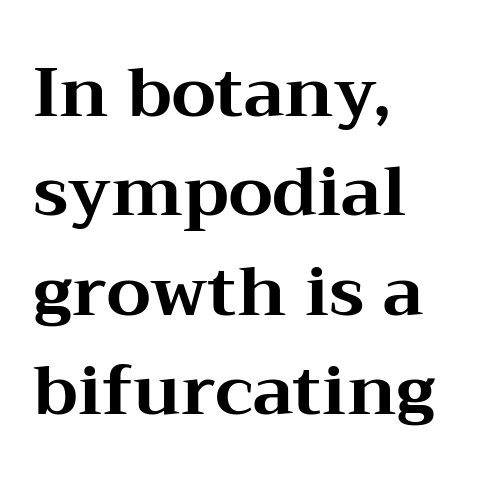
Q: Is the text bold? A: Yes.
Q: Is the text italic (slanted)? A: No, it is upright.
Q: Is the typeface a serif or a sans-serif typeface? A: Serif.
Q: Is the text underlined? A: No.
Q: How is the paragraph aligned? A: Left-aligned.
Q: Is the spacing between letters normal or unusually wide? A: Normal.
Q: Is the spacing between lines tight, normal or loose? A: Normal.
Q: Width (condensed, normal, or wide)? A: Wide.
Q: Stroke contrast? A: Medium.
Q: x-height? A: Medium.
Q: Monospaced? A: No.
